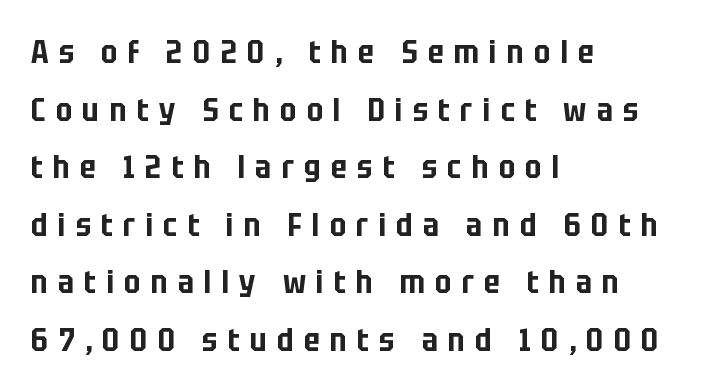
Q: Is the text italic (slanted)? A: No, it is upright.
Q: Is the typeface a serif or a sans-serif typeface? A: Sans-serif.
Q: Is the text underlined? A: No.
Q: How is the paragraph aligned? A: Left-aligned.
Q: Is the spacing between letters normal or unusually wide? A: Unusually wide.
Q: Width (condensed, normal, or wide)? A: Condensed.
Q: Stroke contrast? A: Low.
Q: x-height? A: Large.
Q: Monospaced? A: No.
